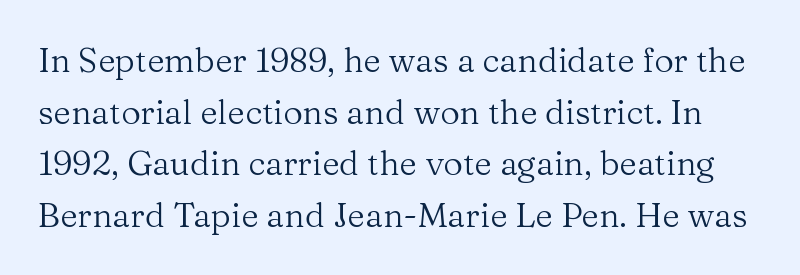
Descenders are the only things crossing below the line. Proportional: the letters do not fall into vertical columns. Weight: regular or lighter. Letter spacing: default. Ascenders rise straight up at ninety degrees. The letters carry serifs — small finishing strokes at the ends of their stems.
